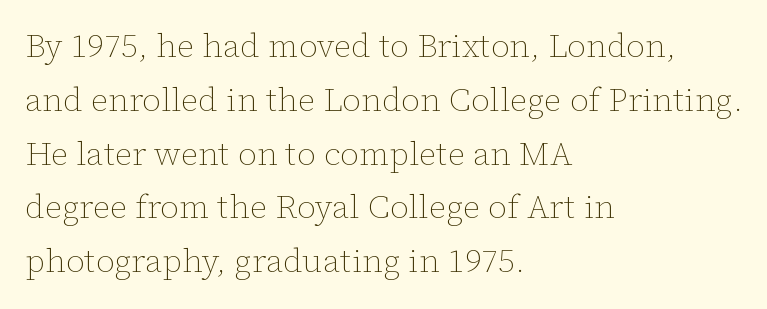
{"italic": "no", "bold": "no", "weight": "thin", "width": "normal", "stroke_contrast": "low", "x_height": "medium", "monospaced": "no", "underline": "no", "align": "left", "line_spacing": "normal", "line_spacing_ratio": 1.63, "letter_spacing": "normal", "letter_spacing_em": 0.0, "glyph_px": 33}
